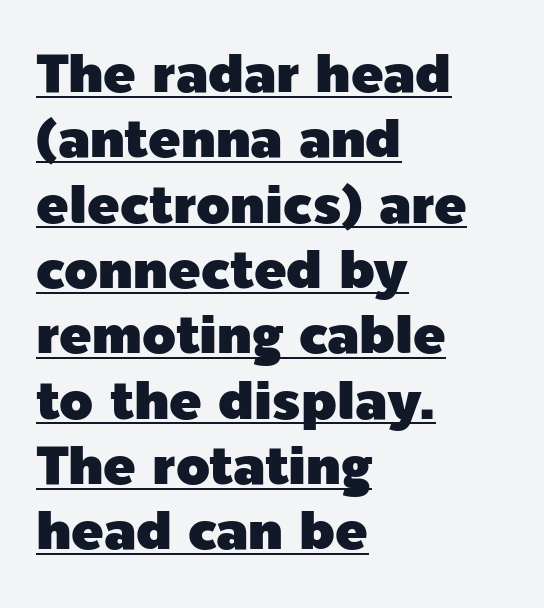
{"serif": "no", "italic": "no", "width": "normal", "x_height": "medium", "monospaced": "no", "underline": "yes", "align": "left", "line_spacing_ratio": 1.21, "letter_spacing": "normal", "letter_spacing_em": 0.0, "glyph_px": 54}
